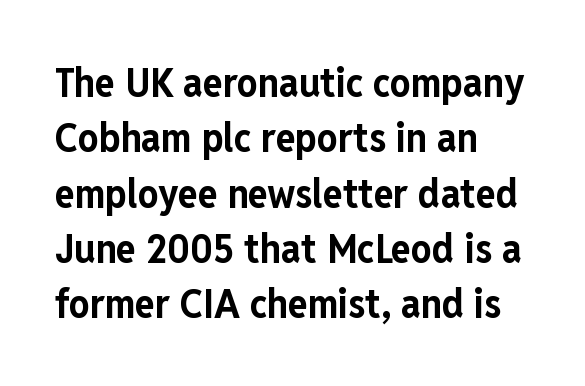
As a designer I'd log this as weight 700, bold. Do the letters lean? They stand straight. The letters sit at their default tracking, neither squeezed nor spread. The rendering uses a moderate line-height, typical for paragraphs.
